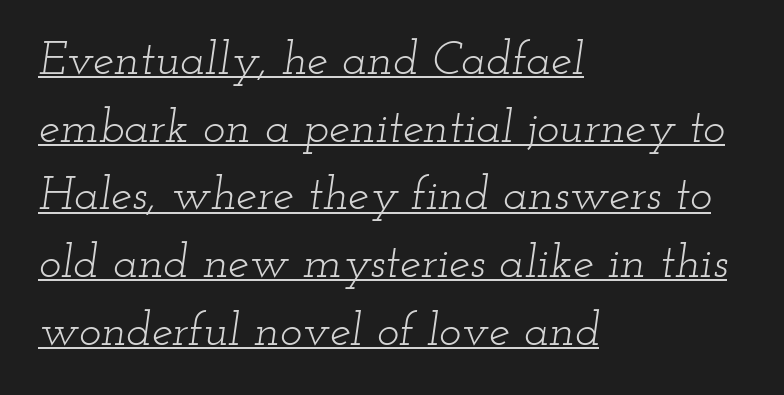
Q: Is the text bold? A: No.
Q: Is the text italic (slanted)? A: Yes, it leans right by about 12 degrees.
Q: Is the typeface a serif or a sans-serif typeface? A: Serif.
Q: Is the text underlined? A: Yes.
Q: How is the paragraph aligned? A: Left-aligned.
Q: Is the spacing between letters normal or unusually wide? A: Normal.
Q: Is the spacing between lines tight, normal or loose? A: Normal.
Q: Width (condensed, normal, or wide)? A: Wide.
Q: Stroke contrast? A: Low.
Q: x-height? A: Small.
Q: Monospaced? A: No.
